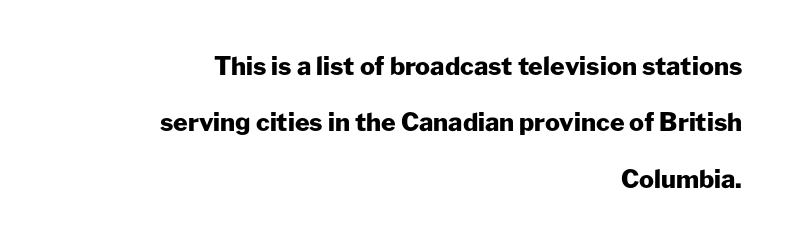
You could call the tracking neutral — neither tight nor loose. The passage shown stacks its lines with a broad gap. Alignment: flush right. Italic? Not at all — the glyphs are vertical. The face used here has the dense, thick strokes of a bold.
